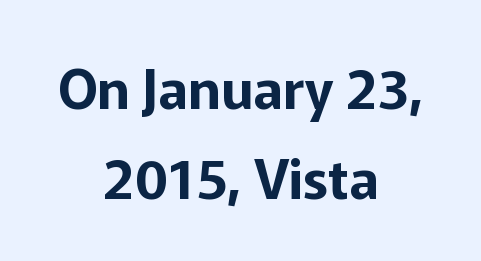
Short and long lines alike share a common midpoint. Is there much room between lines? A standard amount, neither cramped nor airy. Default kerning and tracking; the words read as compact shapes. Typographically, this falls in the sans-serif category. Descenders are the only things crossing below the line.
